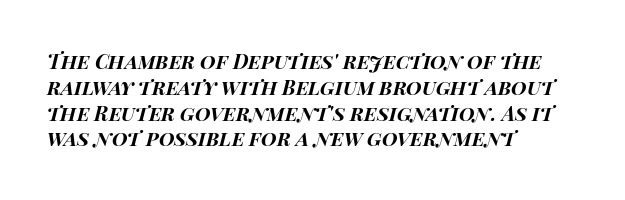
Would a proofreader flag this as italicized? Yes. The setting favours the left margin, as ordinary paragraphs usually do. Leading matches the norm, producing a regular column. Characters follow at the spacing the type designer built in. Anything drawn beneath the words? Only blank space.
